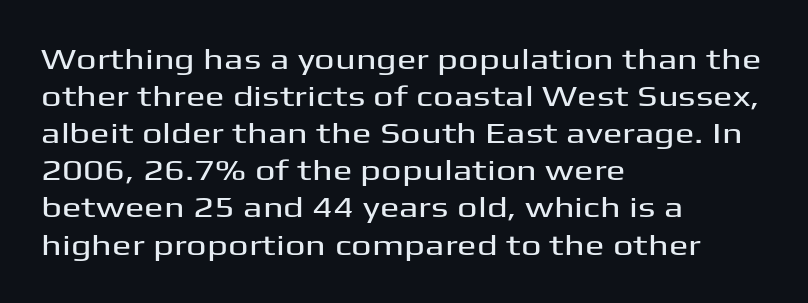
{"serif": "no", "italic": "no", "width": "wide", "stroke_contrast": "medium", "x_height": "medium", "monospaced": "no", "underline": "no", "align": "left", "line_spacing": "normal", "line_spacing_ratio": 1.28, "letter_spacing": "normal", "letter_spacing_em": 0.0, "glyph_px": 29}
